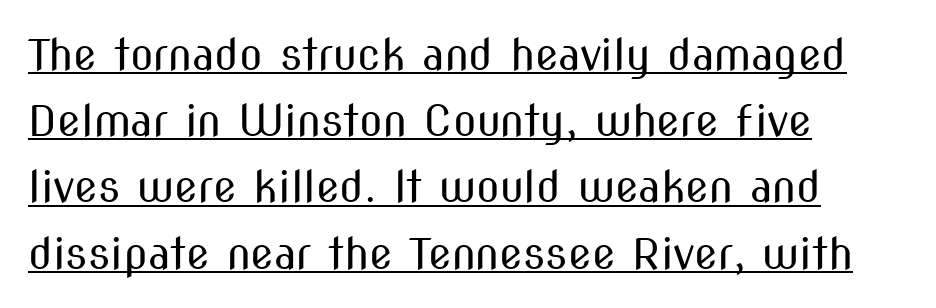
The image shows 43 px regular-weight, condensed sans-serif type, upright; set left-aligned, normal line spacing (1.54x), normal letter spacing, underlined; medium stroke contrast and a medium x-height.
